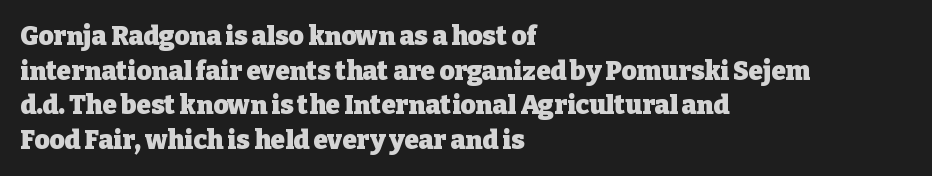
{"italic": "no", "bold": "yes", "underline": "no", "align": "left", "line_spacing": "normal", "line_spacing_ratio": 1.33, "letter_spacing": "normal", "letter_spacing_em": 0.0, "glyph_px": 26}
